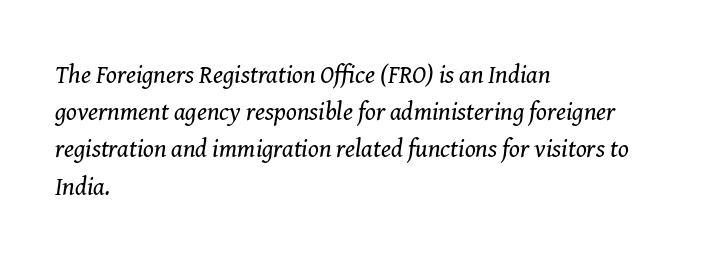
Q: Is the text bold? A: No.
Q: Is the text italic (slanted)? A: Yes, it leans right by about 8 degrees.
Q: Is the text underlined? A: No.
Q: How is the paragraph aligned? A: Left-aligned.
Q: Is the spacing between letters normal or unusually wide? A: Normal.
Q: Is the spacing between lines tight, normal or loose? A: Normal.
